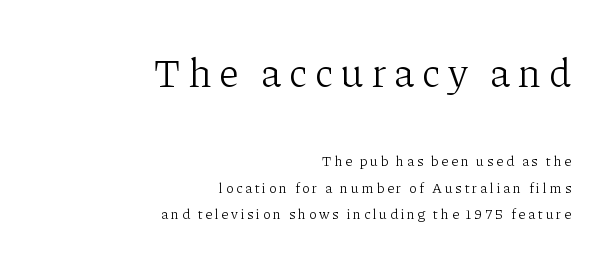
The image shows 40 px light serif type, upright; set right-aligned, loose line spacing (1.9x), unusually wide letter spacing (+0.2 em), not underlined; the first (top) block is 2.86x larger; low stroke contrast and a medium x-height.
